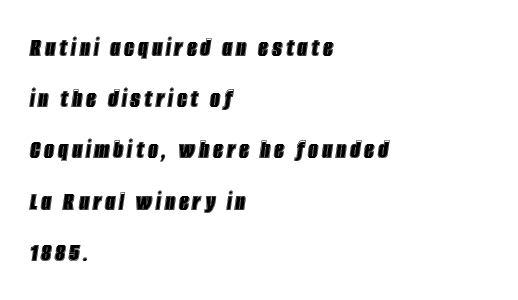
The image shows 28 px condensed type, italic (leaning right); set left-aligned, line spacing 1.83x, not underlined; a large x-height.
